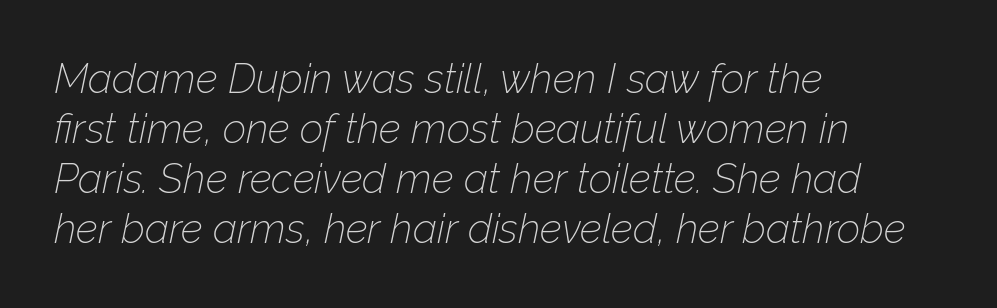
The foot of each line stays bare and open. No extra tracking has been applied to these lines. This sample uses an oblique cut, with every glyph tilted off the vertical. Horizontal alignment here is leftward, the default for most running prose.
